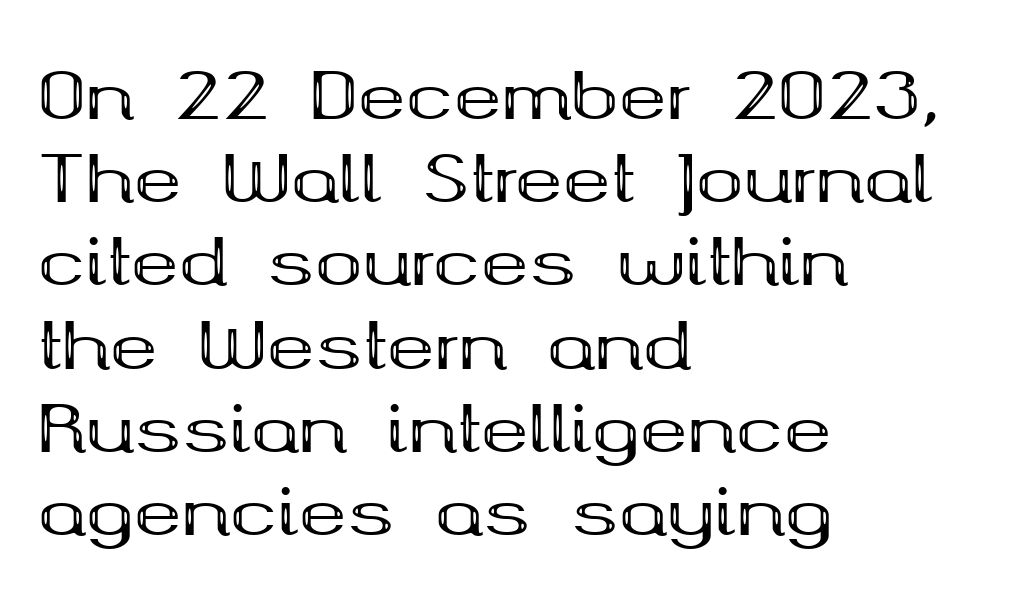
The image shows 64 px bold, wide serif type, upright; set left-aligned, normal line spacing (1.3x), normal letter spacing, not underlined; medium stroke contrast and a medium x-height.
